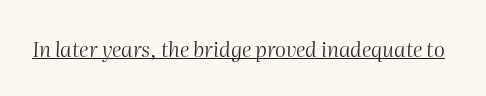
Q: Is the text bold? A: No.
Q: Is the text italic (slanted)? A: Yes, it leans right by about 2 degrees.
Q: Is the text underlined? A: Yes.
Q: Is the spacing between letters normal or unusually wide? A: Normal.
